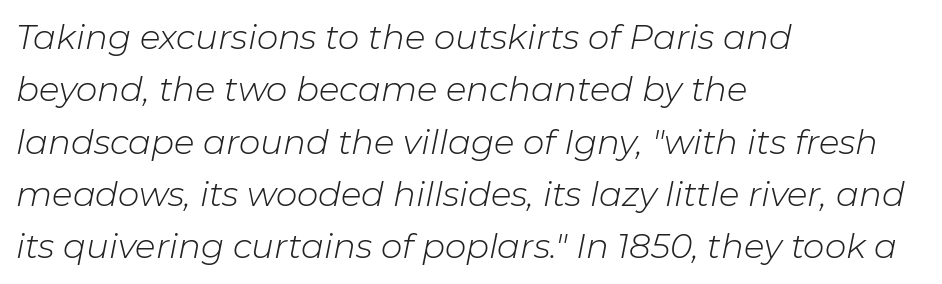
{"italic": "yes", "lean": "right", "slant_degrees": 11, "bold": "no", "weight": "light", "width": "normal", "stroke_contrast": "low", "x_height": "medium", "monospaced": "no", "underline": "no", "align": "left", "line_spacing": "normal", "line_spacing_ratio": 1.54, "letter_spacing": "normal", "letter_spacing_em": 0.0, "glyph_px": 34}
